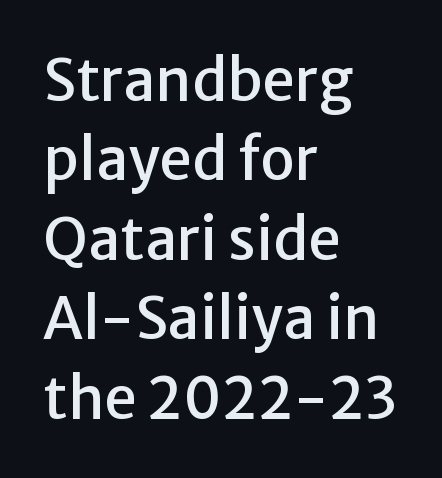
Q: Is the text italic (slanted)? A: No, it is upright.
Q: Is the typeface a serif or a sans-serif typeface? A: Sans-serif.
Q: Is the text underlined? A: No.
Q: How is the paragraph aligned? A: Left-aligned.
Q: Is the spacing between letters normal or unusually wide? A: Normal.
Q: Is the spacing between lines tight, normal or loose? A: Normal.
Q: Width (condensed, normal, or wide)? A: Normal.
Q: Stroke contrast? A: Low.
Q: x-height? A: Medium.
Q: Monospaced? A: No.
